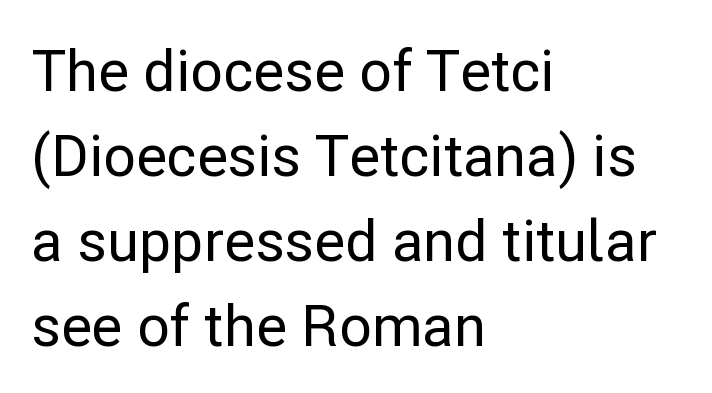
Are there feet on the stems? There aren't — it's a sans. This rendering uses left alignment, leaving the right contour irregular. In terms of leading, this rendering sits right in the middle. The rendering uses natural spacing where letterforms have individual widths. The glyphs are unaccompanied by any horizontal stroke below them.
